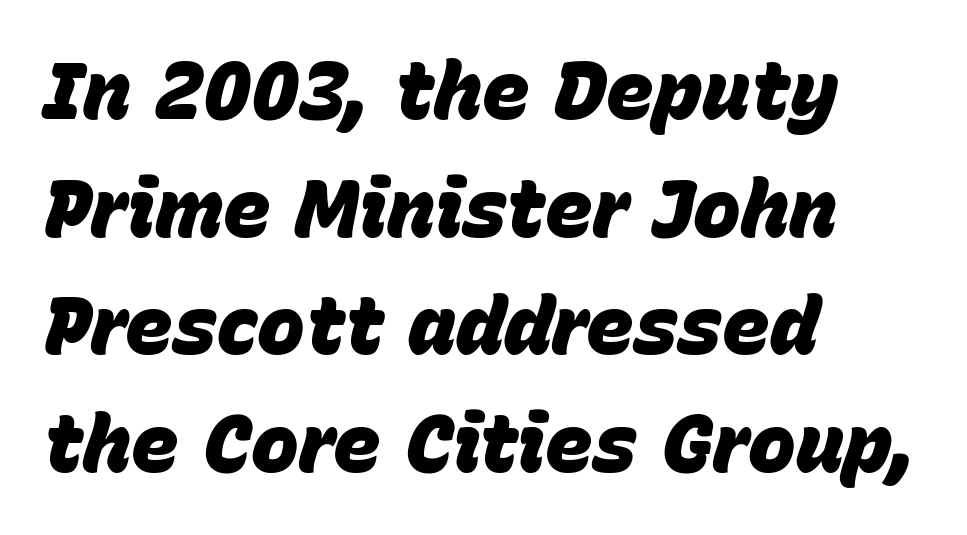
The image shows 80 px heavy type, italic (leaning right); set left-aligned, normal line spacing (1.47x), normal letter spacing, not underlined; low stroke contrast and a large x-height.
